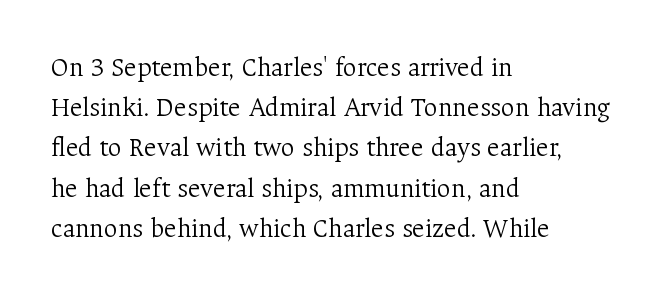
{"italic": "no", "bold": "no", "underline": "no", "align": "left", "line_spacing": "normal", "line_spacing_ratio": 1.49, "letter_spacing": "normal", "letter_spacing_em": 0.0, "glyph_px": 27}
